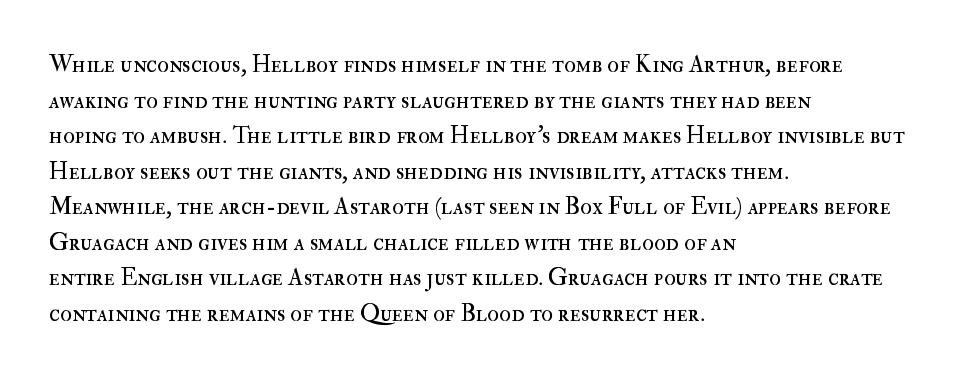
No italicization has been applied; the sample stays upright. Each line starts at the same left margin while the right side varies. Weight: regular or lighter. Compared with typical paragraphs, the rows here are spaced about the same. No extra tracking has been applied to these lines. Any mark beneath the type? The region is blank.
